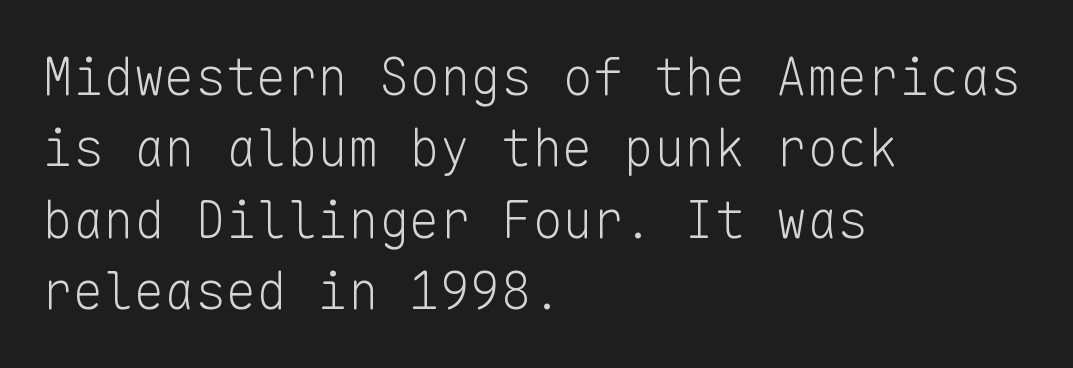
The image shows 51 px light sans-serif type, upright, monospaced; set left-aligned, normal line spacing (1.4x), normal letter spacing, not underlined; low stroke contrast and a medium x-height.
